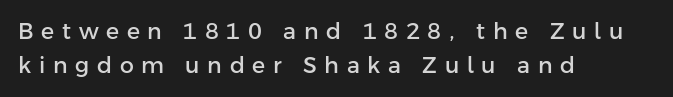
Q: Is the text italic (slanted)? A: No, it is upright.
Q: Is the text underlined? A: No.
Q: How is the paragraph aligned? A: Left-aligned.
Q: Is the spacing between letters normal or unusually wide? A: Unusually wide.
Q: Is the spacing between lines tight, normal or loose? A: Normal.
